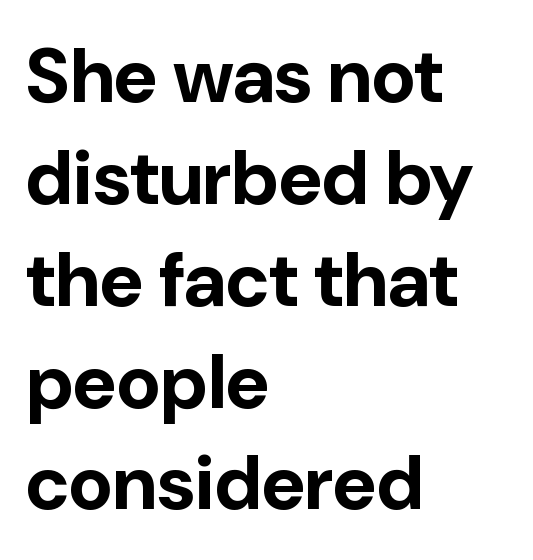
The image shows 76 px bold sans-serif type, upright; set left-aligned, normal line spacing (1.34x), normal letter spacing, not underlined; low stroke contrast and a medium x-height.
